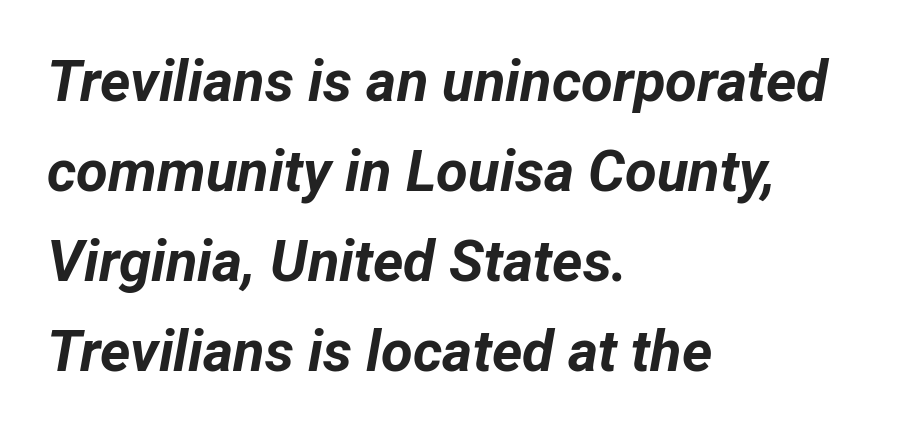
The vertical gap from one line to the next is medium. Left-aligned paragraph, ragged on the right. The axis of the letterforms is tilted away from vertical. Clear beneath every line of the passage.
